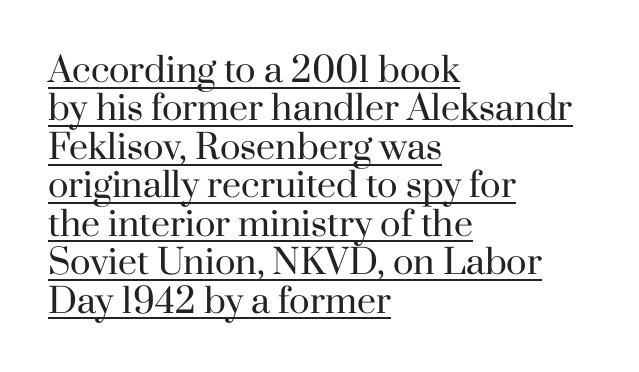
Q: Is the text bold? A: No.
Q: Is the text italic (slanted)? A: No, it is upright.
Q: Is the typeface a serif or a sans-serif typeface? A: Serif.
Q: Is the text underlined? A: Yes.
Q: How is the paragraph aligned? A: Left-aligned.
Q: Is the spacing between letters normal or unusually wide? A: Normal.
Q: Is the spacing between lines tight, normal or loose? A: Tight.
Q: Width (condensed, normal, or wide)? A: Normal.
Q: Stroke contrast? A: High.
Q: x-height? A: Small.
Q: Monospaced? A: No.
